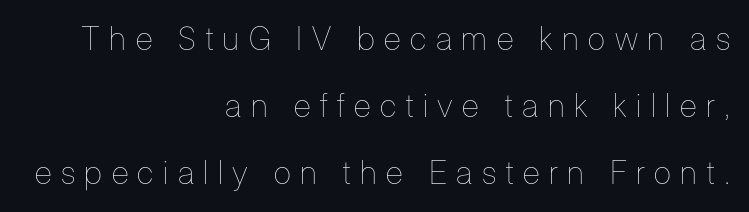
{"italic": "no", "bold": "no", "weight": "thin", "width": "condensed", "stroke_contrast": "low", "x_height": "medium", "monospaced": "no", "underline": "no", "align": "right", "line_spacing": "loose", "line_spacing_ratio": 2.1, "letter_spacing": "wide", "letter_spacing_em": 0.3, "glyph_px": 32}
